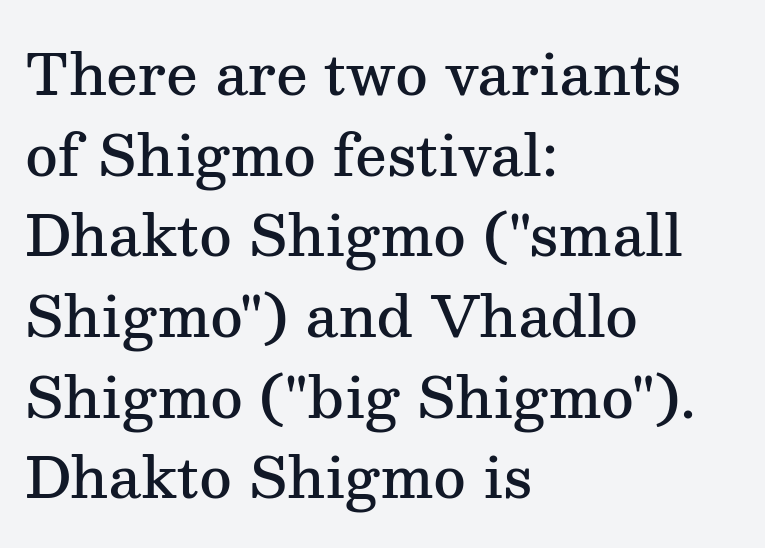
The image shows 56 px semibold serif type, upright; set left-aligned, normal line spacing (1.44x), normal letter spacing, not underlined; medium stroke contrast and a medium x-height.
